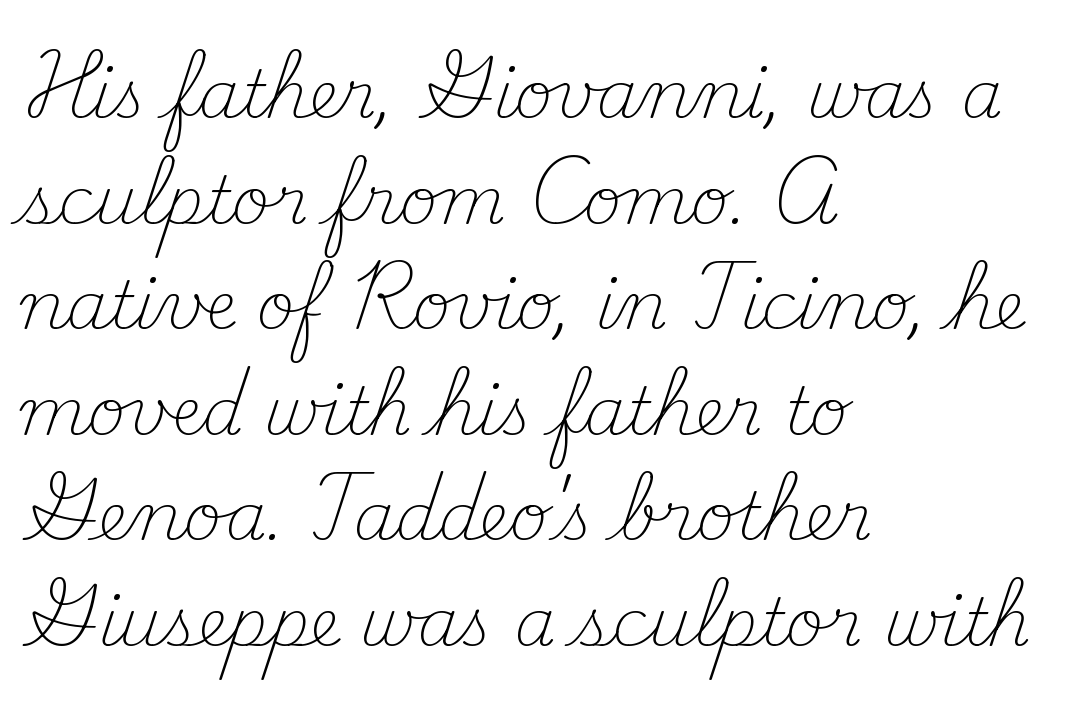
The image shows 66 px light serif type; set left-aligned, normal line spacing (1.6x), normal letter spacing, not underlined; medium stroke contrast and a small x-height.
